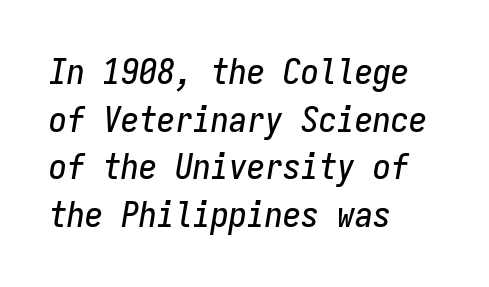
{"italic": "yes", "lean": "right", "slant_degrees": 9, "width": "condensed", "stroke_contrast": "low", "x_height": "medium", "monospaced": "yes", "underline": "no", "align": "left", "line_spacing": "normal", "line_spacing_ratio": 1.32, "letter_spacing": "normal", "letter_spacing_em": 0.0, "glyph_px": 36}
